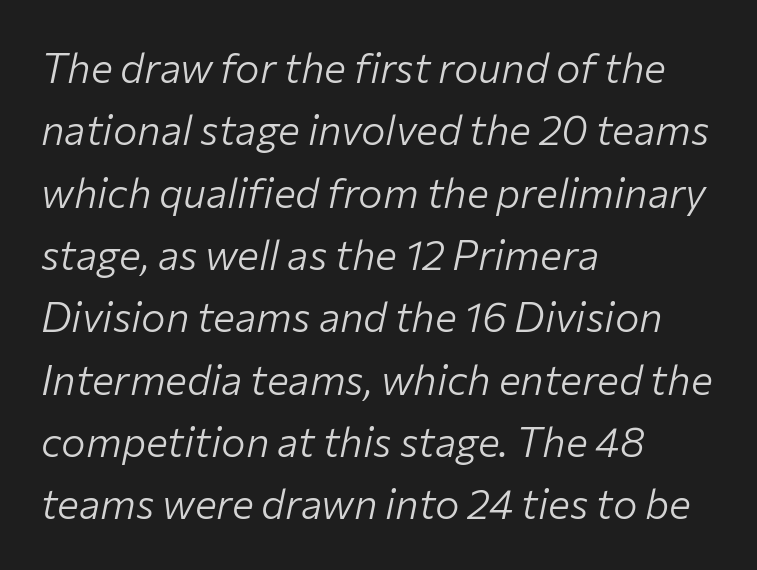
Q: Is the text bold? A: No.
Q: Is the text italic (slanted)? A: Yes, it leans right by about 12 degrees.
Q: Is the text underlined? A: No.
Q: How is the paragraph aligned? A: Left-aligned.
Q: Is the spacing between letters normal or unusually wide? A: Normal.
Q: Is the spacing between lines tight, normal or loose? A: Normal.
Q: Width (condensed, normal, or wide)? A: Normal.
Q: Stroke contrast? A: Low.
Q: x-height? A: Medium.
Q: Monospaced? A: No.
